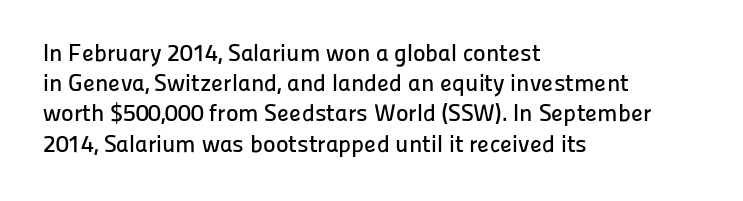
{"italic": "no", "underline": "no", "align": "left", "line_spacing": "normal", "line_spacing_ratio": 1.26, "letter_spacing": "normal", "letter_spacing_em": 0.0, "glyph_px": 24}
